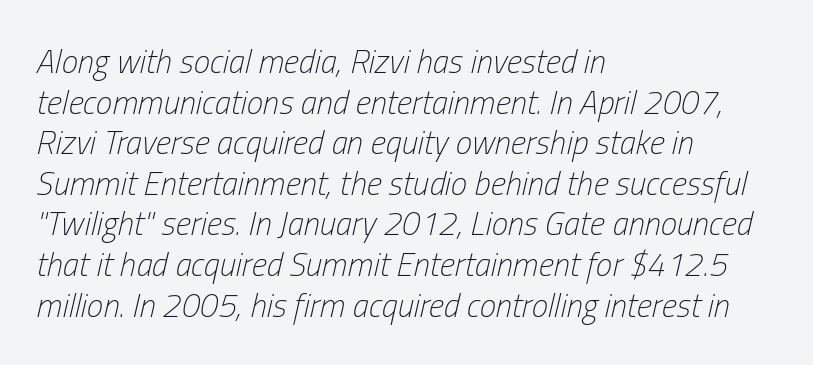
This sample uses plain, unmodified letter spacing. The strokes carry an ordinary text weight at most. The compositor pushed each line to the left boundary. A typesetter would call this proportional, since set widths differ per character. Looking at the ascenders, they clearly lean. Glance below the letters and you will spot only blank space.
